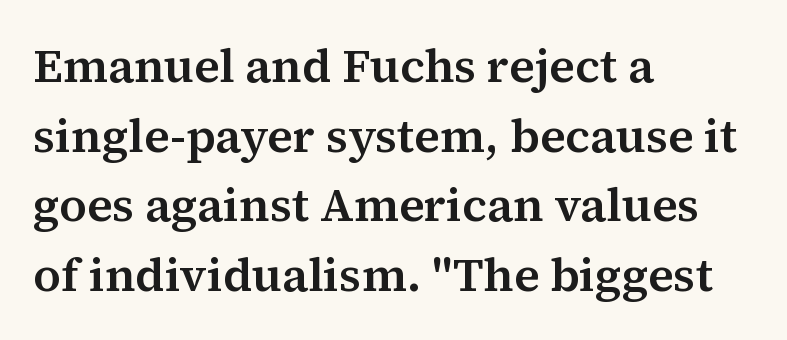
{"serif": "yes", "italic": "no", "width": "normal", "stroke_contrast": "medium", "x_height": "medium", "monospaced": "no", "underline": "no", "align": "left", "line_spacing": "normal", "line_spacing_ratio": 1.48, "letter_spacing": "normal", "letter_spacing_em": 0.0, "glyph_px": 47}
